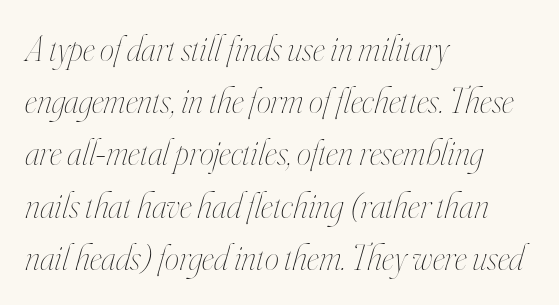
The image shows 36 px thin, condensed type, italic (leaning right); set left-aligned, normal line spacing (1.45x), normal letter spacing, not underlined; high stroke contrast and a small x-height.
